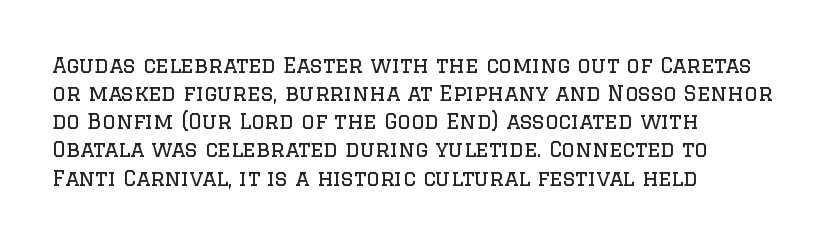
Q: Is the text bold? A: No.
Q: Is the text italic (slanted)? A: No, it is upright.
Q: Is the text underlined? A: No.
Q: How is the paragraph aligned? A: Left-aligned.
Q: Is the spacing between letters normal or unusually wide? A: Normal.
Q: Is the spacing between lines tight, normal or loose? A: Normal.
